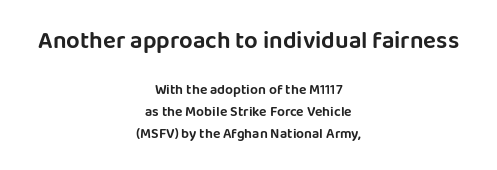
{"italic": "no", "underline": "no", "align": "center", "line_spacing": "normal", "line_spacing_ratio": 1.6, "letter_spacing": "normal", "letter_spacing_em": 0.0, "larger_block": "first", "size_ratio": 1.71, "glyph_px": 24}
